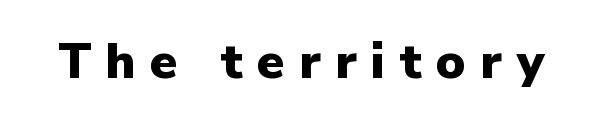
{"serif": "no", "italic": "no", "bold": "yes", "weight": "heavy", "width": "normal", "stroke_contrast": "low", "x_height": "medium", "monospaced": "no", "underline": "no", "letter_spacing": "wide", "letter_spacing_em": 0.29, "glyph_px": 50}
